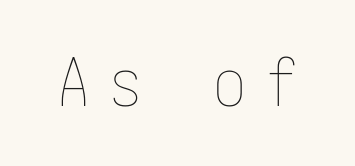
Compared with a typical body face, this is equally light or lighter still. This rendering features lettering with no underline. Observe the wide spacing: letters keep a clear distance from each other. Characters remain perfectly vertical along every line.
